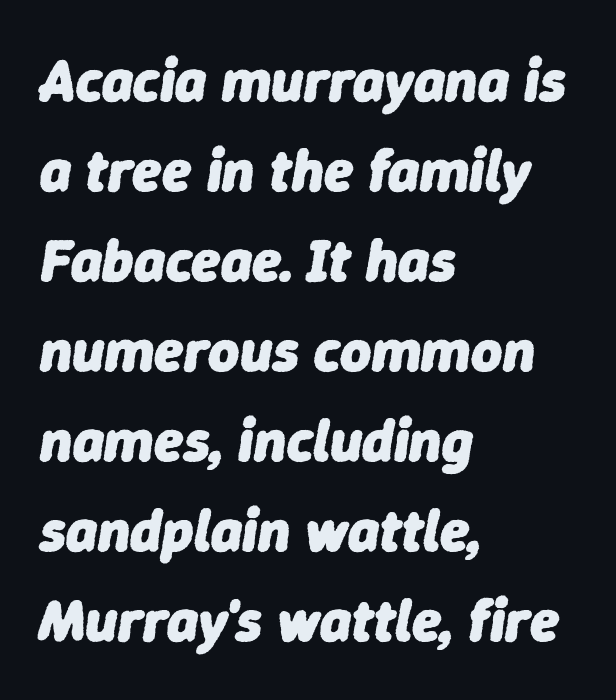
Q: Is the text bold? A: Yes.
Q: Is the text italic (slanted)? A: Yes, it leans right by about 9 degrees.
Q: Is the text underlined? A: No.
Q: How is the paragraph aligned? A: Left-aligned.
Q: Is the spacing between letters normal or unusually wide? A: Normal.
Q: Is the spacing between lines tight, normal or loose? A: Normal.
Q: Width (condensed, normal, or wide)? A: Normal.
Q: Stroke contrast? A: Low.
Q: x-height? A: Medium.
Q: Monospaced? A: No.
